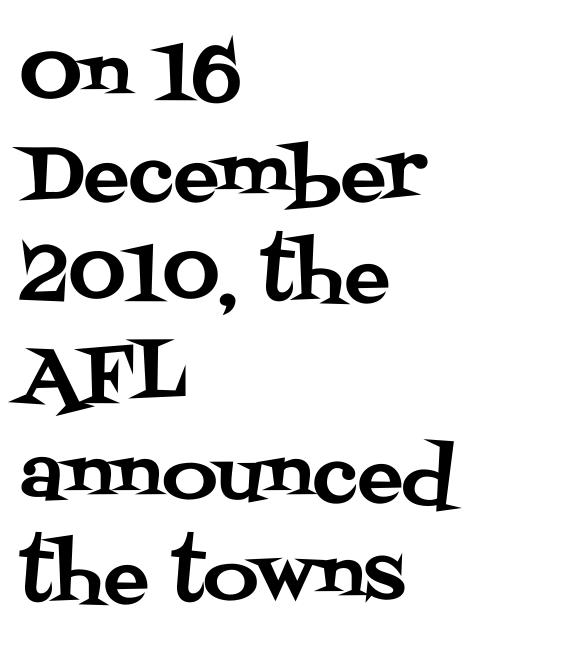
The image shows 76 px serif type, upright; set left-aligned, normal line spacing (1.32x), normal letter spacing, not underlined; medium stroke contrast and a large x-height.
